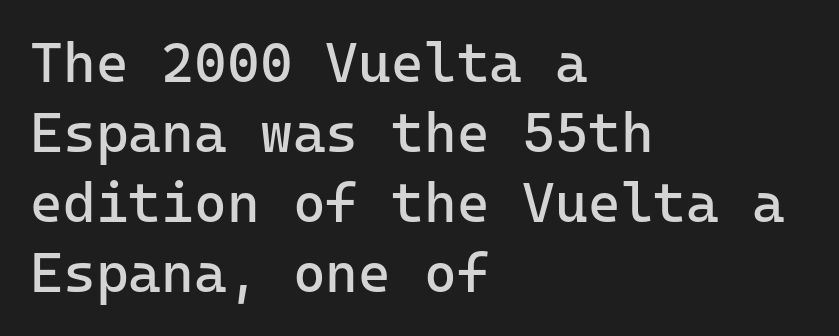
Casual observation: everything's shoved over to the left. Does the type have serifs? No, each stem ends abruptly. Stroke mass is kept to a normal reading level or below. Baseline-to-baseline distance is the conventional proportion of letter height. When letters stand straight like this, we call the style roman or upright. The rendering uses typewriter-style spacing with identical character cells.
